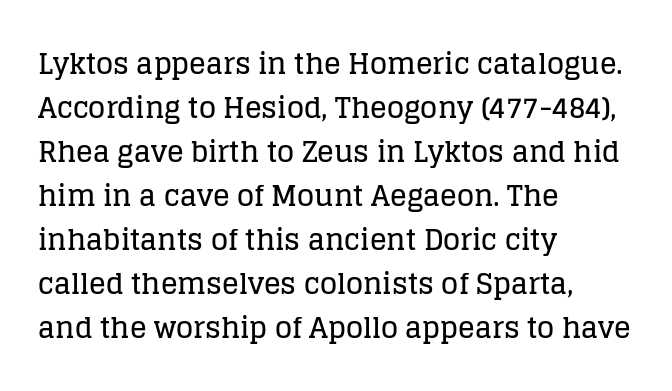
Q: Is the text italic (slanted)? A: No, it is upright.
Q: Is the typeface a serif or a sans-serif typeface? A: Serif.
Q: Is the text underlined? A: No.
Q: How is the paragraph aligned? A: Left-aligned.
Q: Is the spacing between letters normal or unusually wide? A: Normal.
Q: Is the spacing between lines tight, normal or loose? A: Normal.
Q: Width (condensed, normal, or wide)? A: Normal.
Q: Stroke contrast? A: Low.
Q: x-height? A: Large.
Q: Monospaced? A: No.
